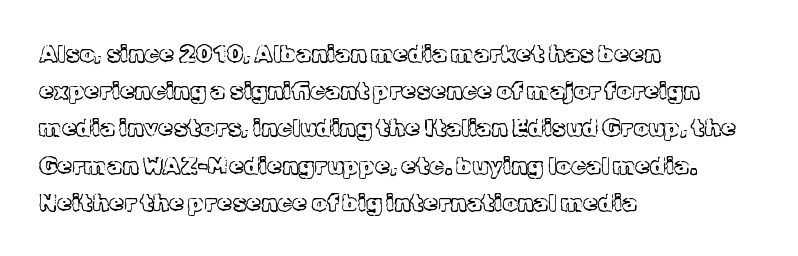
Ordinary non-slanted type is in use. This sample uses plain, unmodified letter spacing. Has an underline been added? It has not. The designer left line spacing at the default. The cut favours lightness, reaching ordinary text weight at its darkest. Layout note: lines flush left.
